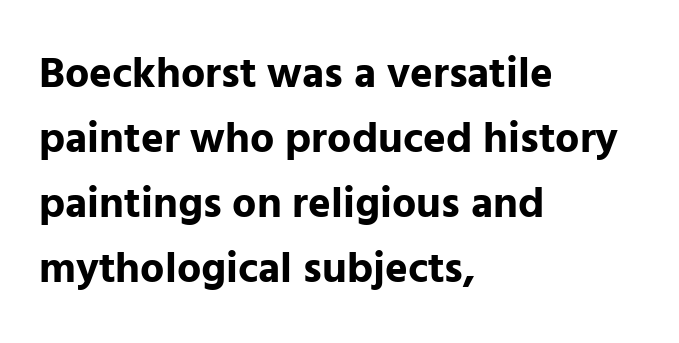
The image shows 43 px bold sans-serif type, upright; set left-aligned, normal line spacing (1.51x), normal letter spacing, not underlined; low stroke contrast and a medium x-height.
